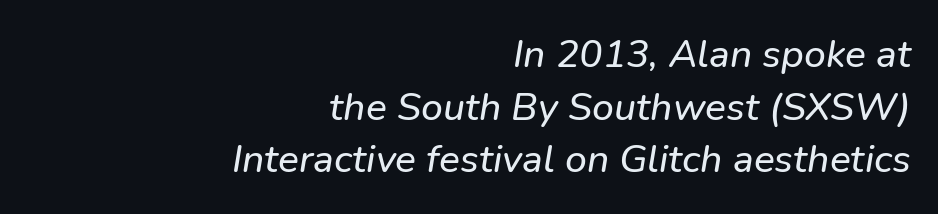
Only glyphs here, with clear space below each row. The font family rendered here belongs to the sans-serif group. Line ends are locked; line starts wander. The rendering uses natural spacing where letterforms have individual widths. What stands out about the letter spacing? Nothing — it is the standard amount. Vertically, the passage feels balanced, rows spaced as you'd expect.
